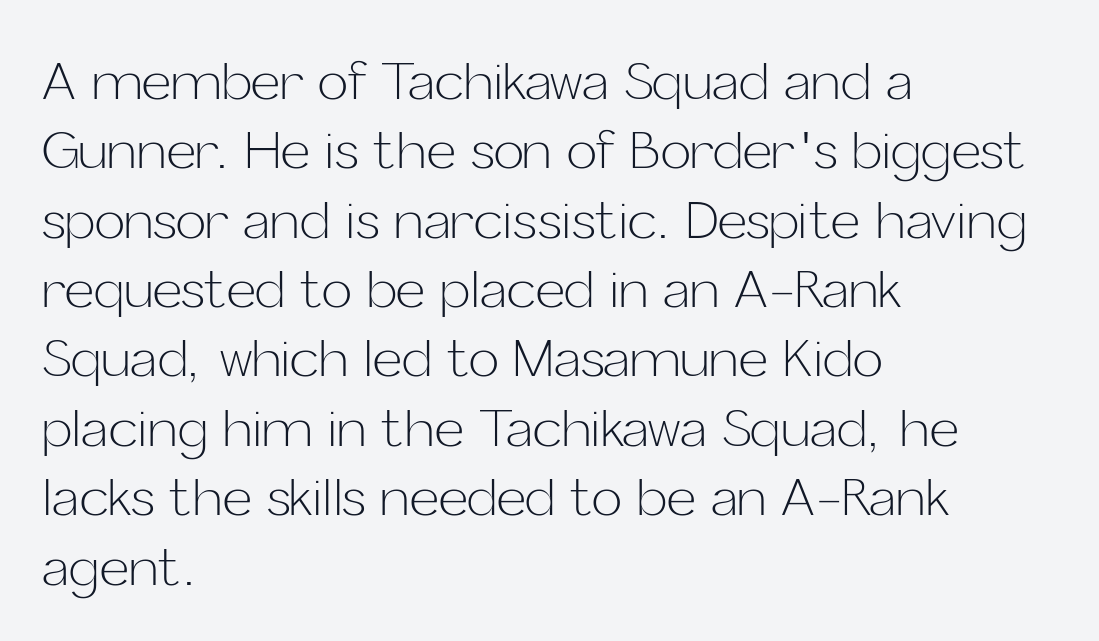
Q: Is the text bold? A: No.
Q: Is the text italic (slanted)? A: No, it is upright.
Q: Is the typeface a serif or a sans-serif typeface? A: Sans-serif.
Q: Is the text underlined? A: No.
Q: How is the paragraph aligned? A: Left-aligned.
Q: Is the spacing between letters normal or unusually wide? A: Normal.
Q: Is the spacing between lines tight, normal or loose? A: Normal.
Q: Width (condensed, normal, or wide)? A: Normal.
Q: Stroke contrast? A: Low.
Q: x-height? A: Medium.
Q: Monospaced? A: No.
